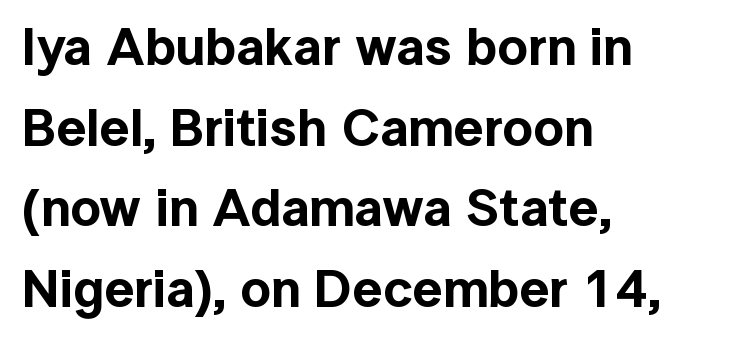
The image shows 53 px sans-serif type, upright; set left-aligned, normal line spacing (1.52x), normal letter spacing, not underlined; a medium x-height.
